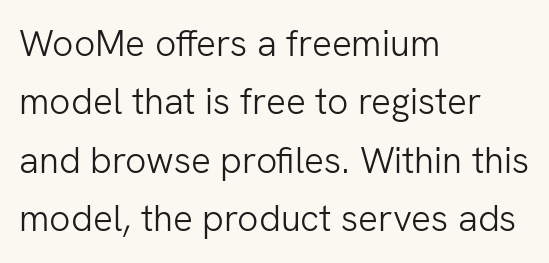
The face used here is proportionally spaced, like ordinary book or web type. Stems and bowls with no extra thickness — not bold. Unmarked baselines from the first word to the last. A normal amount of white space separates one row of letters from the next.
